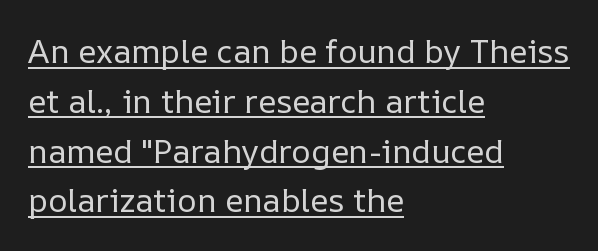
{"italic": "no", "bold": "no", "weight": "regular", "width": "normal", "stroke_contrast": "low", "x_height": "medium", "monospaced": "no", "underline": "yes", "align": "left", "line_spacing": "normal", "line_spacing_ratio": 1.51, "letter_spacing": "normal", "letter_spacing_em": 0.0, "glyph_px": 33}
